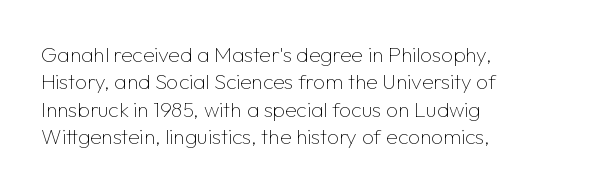
Reading down the block, your eye returns to a fixed left position each line. The weight tops out at a normal text grade. Interline gaps are of average width in this sample. The letters sit at their default tracking, neither squeezed nor spread.
